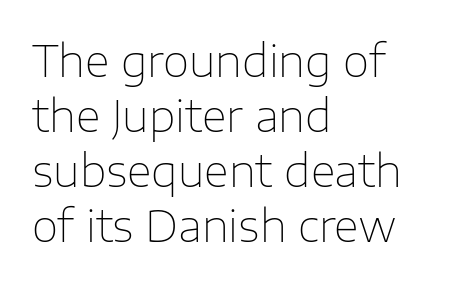
Honestly, the row spacing looks completely unremarkable. No extra ink here — the face is not bold. Characters follow at the spacing the type designer built in. Descenders are the only things crossing below the line. Unlike italic type, these characters show no tilt at all.
